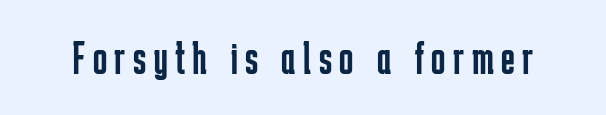
Each letter's strokes conclude bluntly, with no projecting serifs. You can tell it's not italic because the verticals are truly vertical. Spacing verdict: proportional, widths tailored to each character. Unmarked baselines from the first word to the last.
